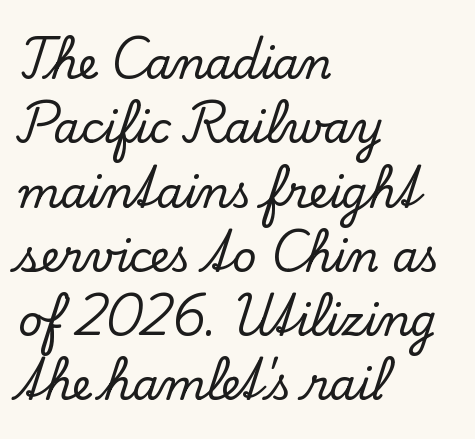
Q: Is the text italic (slanted)? A: Yes.
Q: Is the typeface a serif or a sans-serif typeface? A: Serif.
Q: Is the text underlined? A: No.
Q: How is the paragraph aligned? A: Left-aligned.
Q: Is the spacing between letters normal or unusually wide? A: Normal.
Q: Is the spacing between lines tight, normal or loose? A: Normal.
Q: Width (condensed, normal, or wide)? A: Normal.
Q: Stroke contrast? A: Low.
Q: x-height? A: Small.
Q: Monospaced? A: No.
